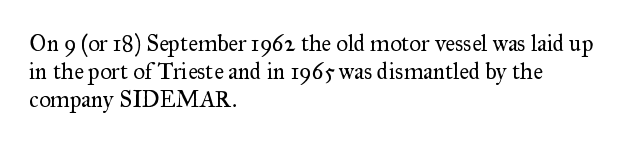
{"italic": "no", "bold": "no", "underline": "no", "align": "left", "line_spacing_ratio": 1.22, "letter_spacing": "normal", "letter_spacing_em": 0.0, "glyph_px": 23}
